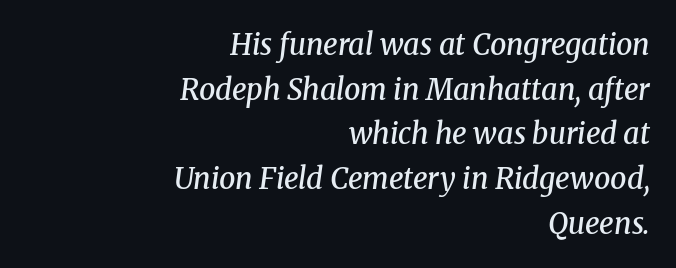
{"serif": "yes", "italic": "yes", "lean": "right", "slant_degrees": 8, "bold": "semi", "weight": "semibold", "width": "normal", "stroke_contrast": "medium", "x_height": "medium", "monospaced": "no", "underline": "no", "align": "right", "line_spacing": "normal", "line_spacing_ratio": 1.54, "letter_spacing": "normal", "letter_spacing_em": 0.0, "glyph_px": 29}
